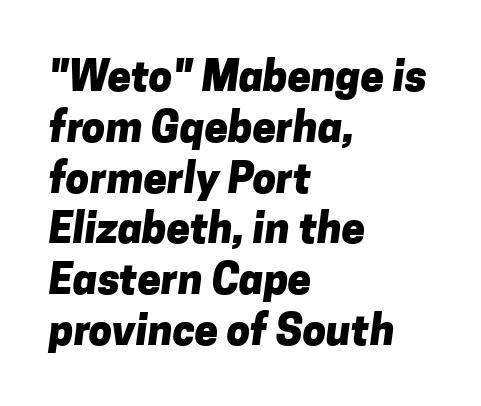
Q: Is the text bold? A: Yes.
Q: Is the typeface a serif or a sans-serif typeface? A: Sans-serif.
Q: Is the text underlined? A: No.
Q: How is the paragraph aligned? A: Left-aligned.
Q: Is the spacing between letters normal or unusually wide? A: Normal.
Q: Width (condensed, normal, or wide)? A: Normal.
Q: Stroke contrast? A: Low.
Q: x-height? A: Medium.
Q: Monospaced? A: No.
